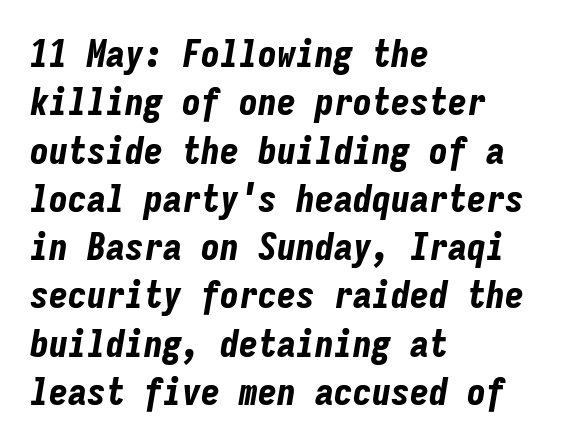
The image shows 38 px bold, condensed type, italic (leaning right), monospaced; set left-aligned, normal line spacing (1.27x), normal letter spacing, not underlined; low stroke contrast and a medium x-height.
